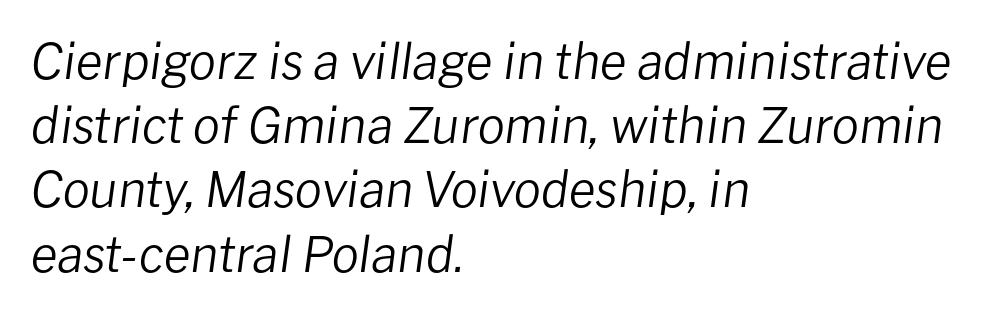
{"italic": "yes", "lean": "right", "slant_degrees": 8, "bold": "no", "weight": "regular", "width": "normal", "stroke_contrast": "low", "x_height": "medium", "monospaced": "no", "underline": "no", "align": "left", "line_spacing": "normal", "line_spacing_ratio": 1.31, "letter_spacing": "normal", "letter_spacing_em": 0.0, "glyph_px": 49}
